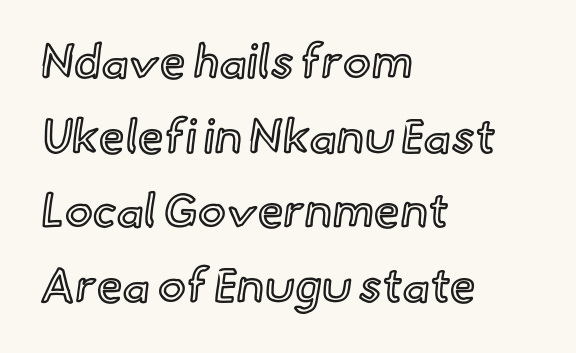
{"width": "normal", "x_height": "small", "monospaced": "no", "underline": "no", "align": "left", "line_spacing": "normal", "line_spacing_ratio": 1.59, "letter_spacing": "normal", "letter_spacing_em": 0.0, "glyph_px": 47}
